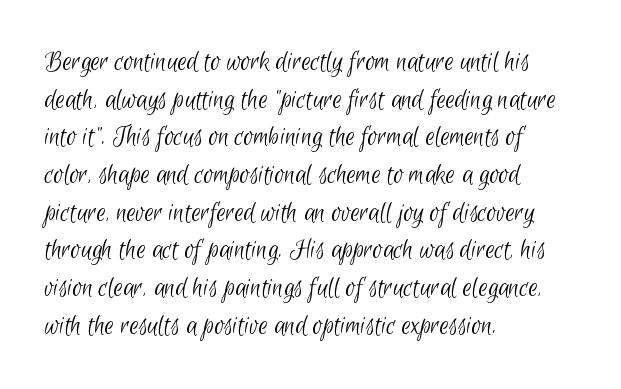
The image shows 29 px light, condensed sans-serif type; set left-aligned, normal line spacing (1.3x), normal letter spacing, not underlined; low stroke contrast and a small x-height.
